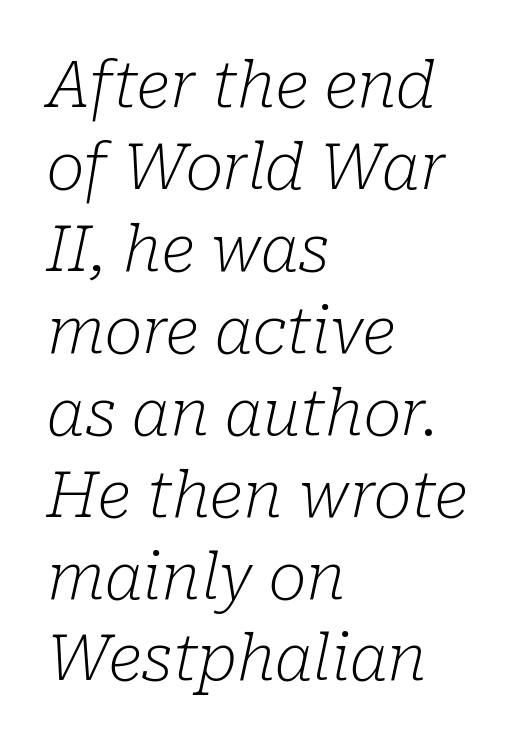
{"serif": "yes", "italic": "yes", "lean": "right", "slant_degrees": 10, "bold": "no", "weight": "light", "width": "normal", "stroke_contrast": "low", "x_height": "medium", "monospaced": "no", "underline": "no", "align": "left", "line_spacing": "normal", "line_spacing_ratio": 1.28, "letter_spacing": "normal", "letter_spacing_em": 0.0, "glyph_px": 64}
